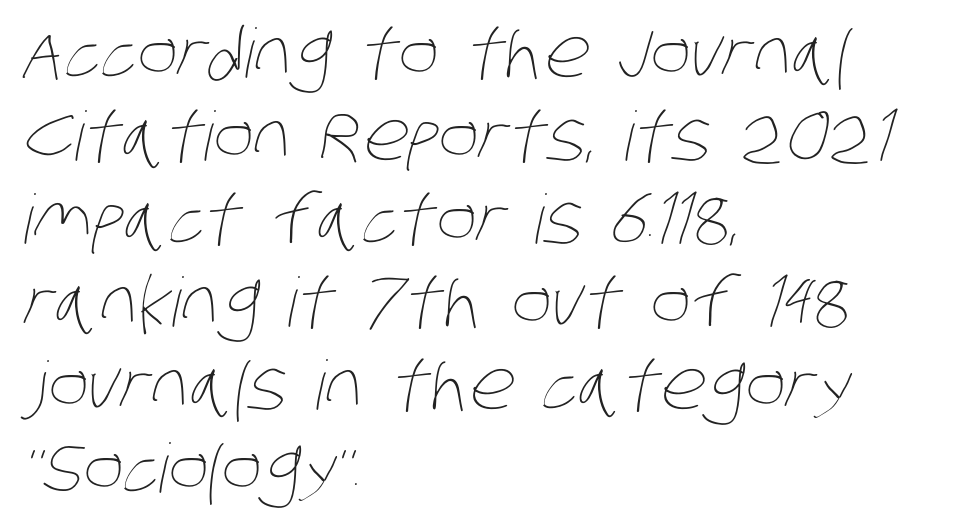
{"bold": "no", "weight": "thin", "width": "condensed", "stroke_contrast": "low", "x_height": "large", "monospaced": "no", "underline": "no", "align": "left", "line_spacing_ratio": 1.22, "letter_spacing": "normal", "letter_spacing_em": 0.0, "glyph_px": 68}
